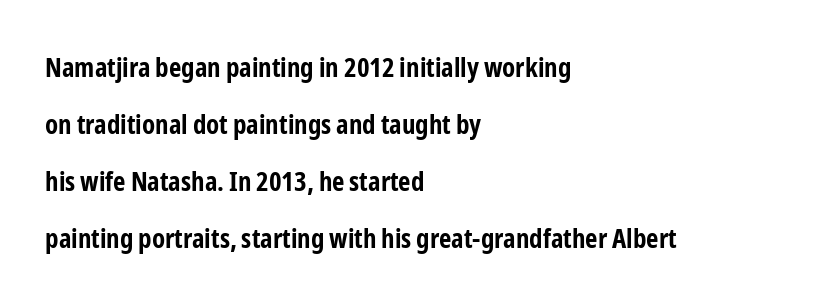
Q: Is the text bold? A: Yes.
Q: Is the text italic (slanted)? A: No, it is upright.
Q: Is the text underlined? A: No.
Q: How is the paragraph aligned? A: Left-aligned.
Q: Is the spacing between letters normal or unusually wide? A: Normal.
Q: Is the spacing between lines tight, normal or loose? A: Loose.
